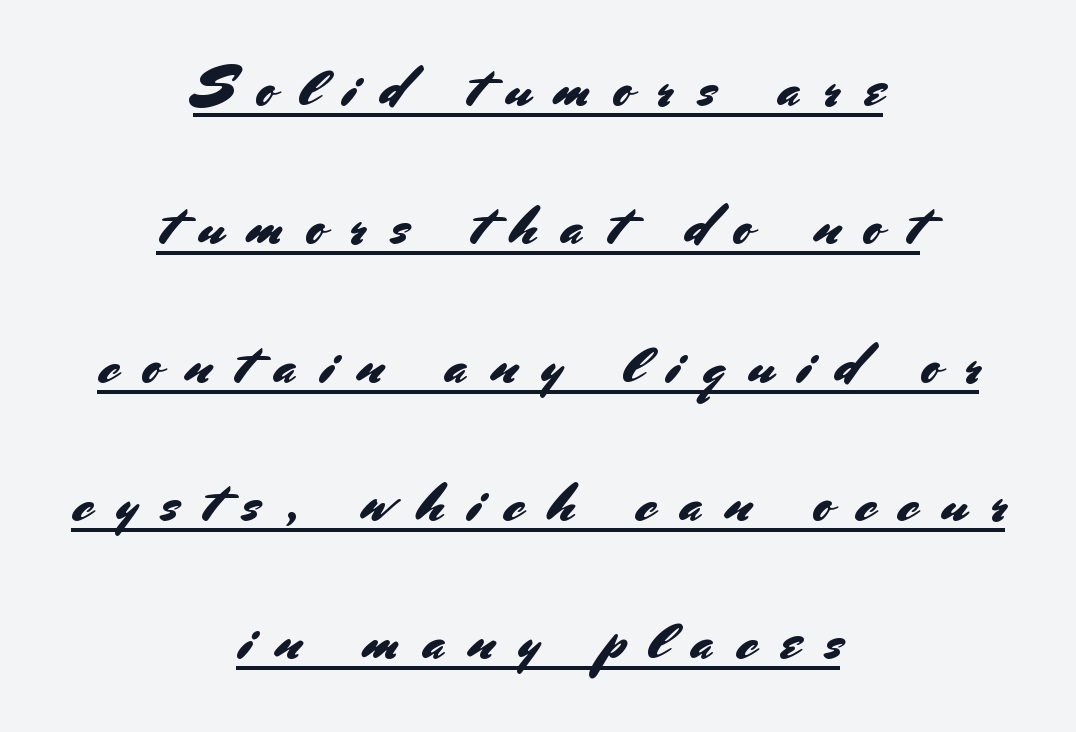
The font family rendered here belongs to the sans-serif group. Casual observation: everything's sitting right in the middle. These lines have a slow, spaced-out rhythm from letter to letter. Interline gaps are noticeably wide in this sample.
